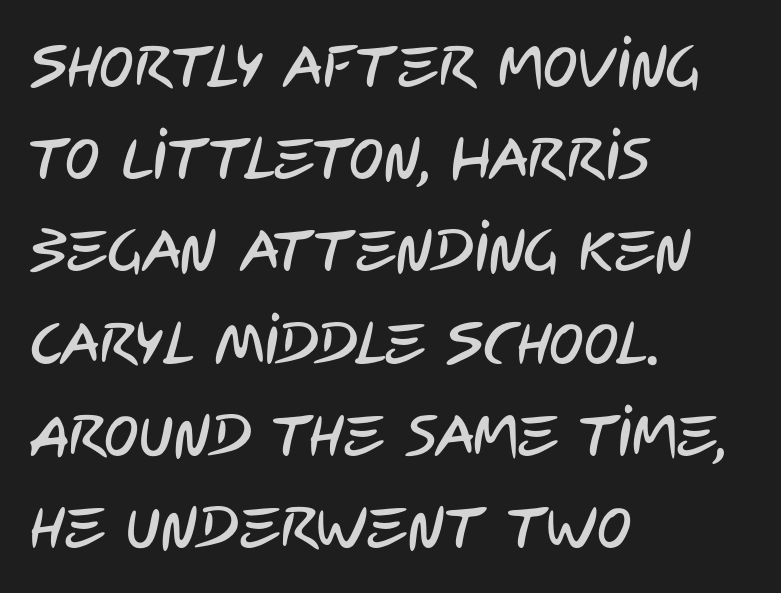
The image shows 58 px condensed sans-serif type; set left-aligned, normal line spacing (1.59x), normal letter spacing, not underlined; low stroke contrast and a large x-height.
